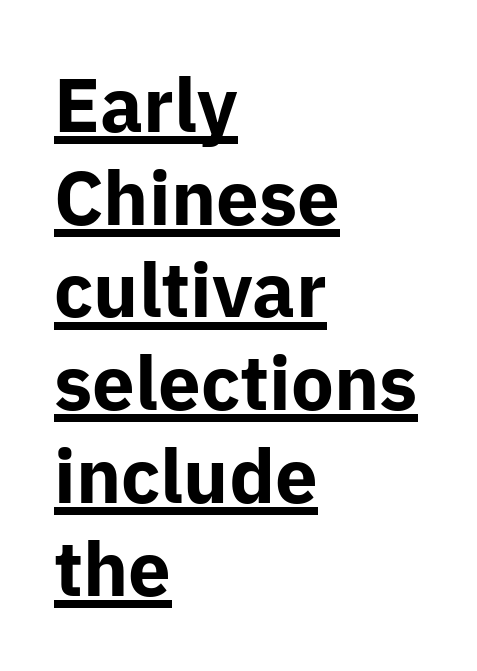
Q: Is the text bold? A: Yes.
Q: Is the text italic (slanted)? A: No, it is upright.
Q: Is the typeface a serif or a sans-serif typeface? A: Sans-serif.
Q: Is the text underlined? A: Yes.
Q: How is the paragraph aligned? A: Left-aligned.
Q: Is the spacing between letters normal or unusually wide? A: Normal.
Q: Width (condensed, normal, or wide)? A: Normal.
Q: Stroke contrast? A: Low.
Q: x-height? A: Medium.
Q: Monospaced? A: No.
